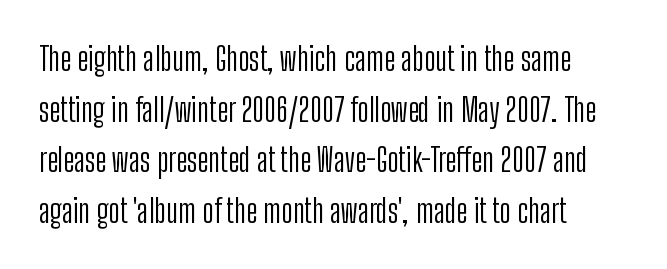
Q: Is the text bold? A: No.
Q: Is the text italic (slanted)? A: No, it is upright.
Q: Is the typeface a serif or a sans-serif typeface? A: Sans-serif.
Q: Is the text underlined? A: No.
Q: How is the paragraph aligned? A: Left-aligned.
Q: Is the spacing between letters normal or unusually wide? A: Normal.
Q: Is the spacing between lines tight, normal or loose? A: Normal.
Q: Width (condensed, normal, or wide)? A: Condensed.
Q: Stroke contrast? A: Low.
Q: x-height? A: Medium.
Q: Monospaced? A: No.
